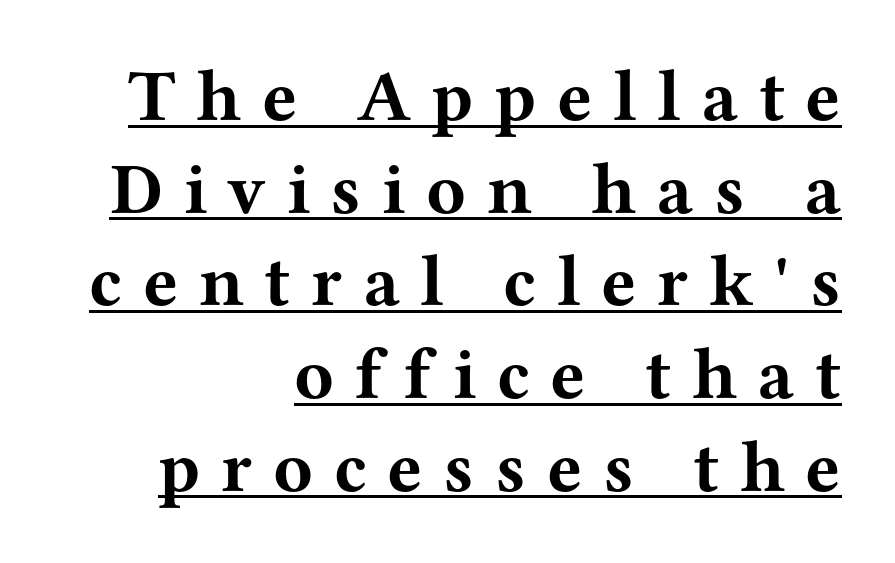
{"serif": "yes", "italic": "no", "bold": "yes", "weight": "bold", "width": "wide", "stroke_contrast": "medium", "x_height": "medium", "monospaced": "no", "underline": "yes", "align": "right", "line_spacing": "normal", "line_spacing_ratio": 1.27, "letter_spacing": "wide", "letter_spacing_em": 0.28, "glyph_px": 73}
